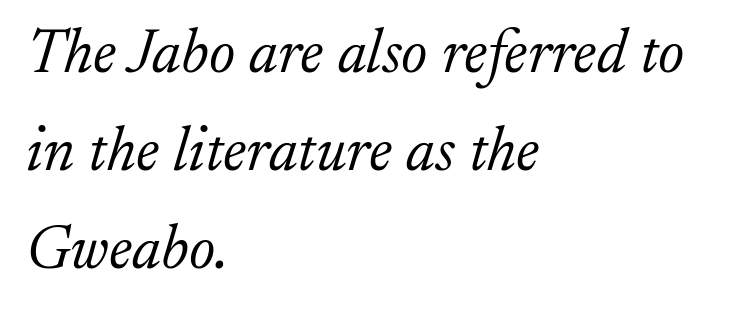
Q: Is the text bold? A: No.
Q: Is the text italic (slanted)? A: Yes, it leans right by about 17 degrees.
Q: Is the typeface a serif or a sans-serif typeface? A: Serif.
Q: Is the text underlined? A: No.
Q: How is the paragraph aligned? A: Left-aligned.
Q: Is the spacing between letters normal or unusually wide? A: Normal.
Q: Is the spacing between lines tight, normal or loose? A: Normal.
Q: Width (condensed, normal, or wide)? A: Normal.
Q: Stroke contrast? A: Low.
Q: x-height? A: Small.
Q: Monospaced? A: No.
